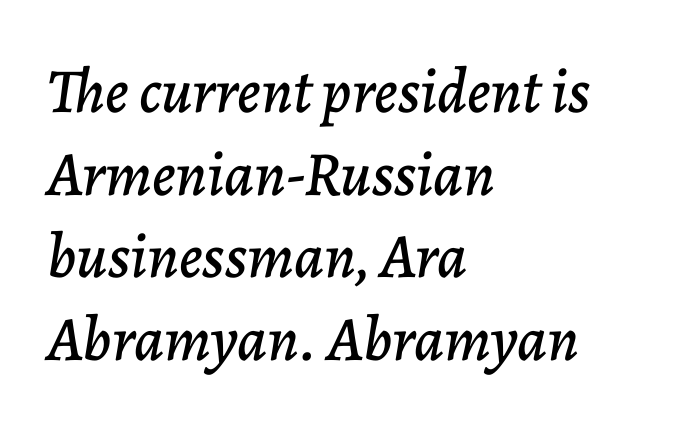
Q: Is the text italic (slanted)? A: Yes, it leans right by about 7 degrees.
Q: Is the text underlined? A: No.
Q: How is the paragraph aligned? A: Left-aligned.
Q: Is the spacing between letters normal or unusually wide? A: Normal.
Q: Is the spacing between lines tight, normal or loose? A: Normal.
Q: Width (condensed, normal, or wide)? A: Normal.
Q: Stroke contrast? A: Low.
Q: x-height? A: Medium.
Q: Monospaced? A: No.
